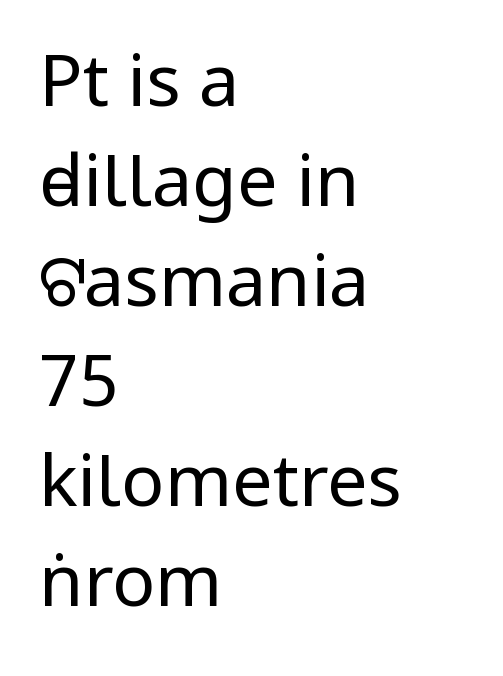
Is there any slant? The stems are plumb. In CSS terms this would be text-align: left. Nobody touched the tracking dial on this one. Letters have the restrained weight of plain body copy at most.
